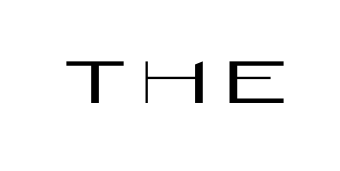
Character widths vary here, with narrow letters taking less room than wide ones. A clean baseline with only descenders dipping below it. Look at the tracking — it's clearly loosened, letters drifting apart. Regarding serifs, this sample does without them.
